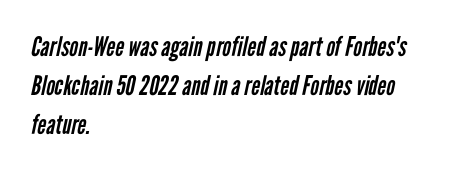
The rows are spaced the way most documents space them. Compared with typical body copy, the letter spacing here is the same. Heaviness? Minimal to ordinary, like unemphasized prose. The strip under each line holds only bare page.
